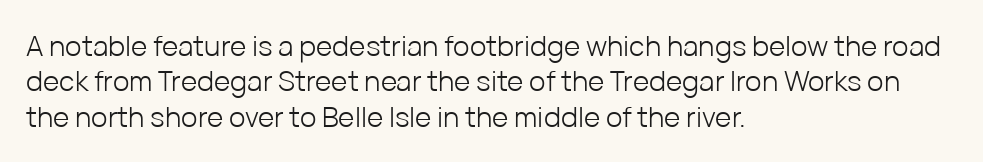
The image shows 28 px light sans-serif type, upright; set left-aligned, normal line spacing (1.26x), normal letter spacing, not underlined; low stroke contrast and a medium x-height.
